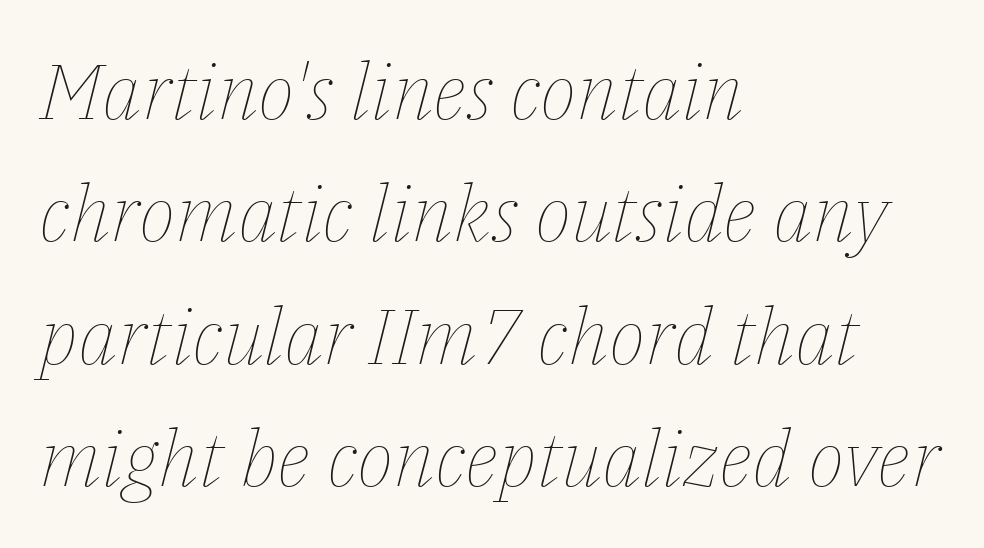
Compared with ordinary roman type, these characters are visibly tilted. Caption: face not bold, strokes unweighted. This sample is left-justified, so line endings fall wherever the words run out. Tracking here is standard; glyphs follow each other at the usual distance.
